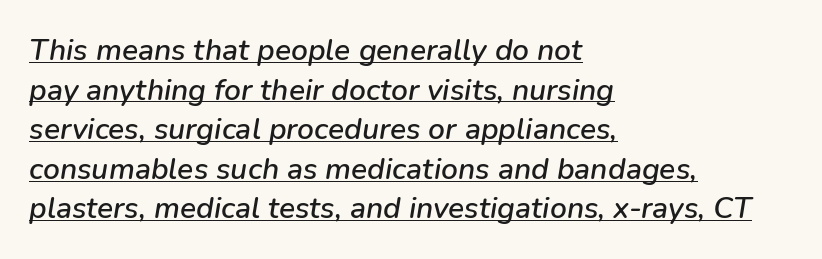
The image shows 30 px text type, italic (leaning right); set left-aligned, normal line spacing (1.32x), normal letter spacing, underlined; low stroke contrast and a medium x-height.
